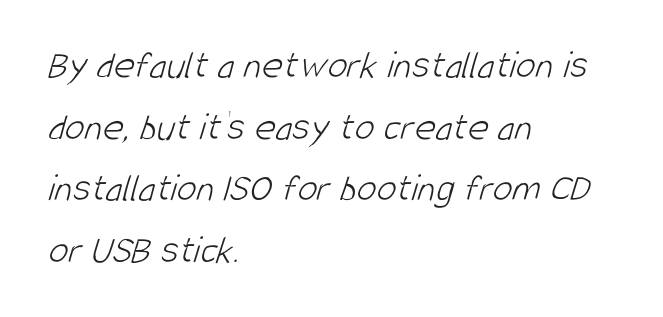
Line starts are locked; line ends wander. The font is comparable to plain body text, perhaps lighter. These lines are rendered in a variable-pitch font. Nothing sits at the stroke ends, so this counts as sans-serif.
